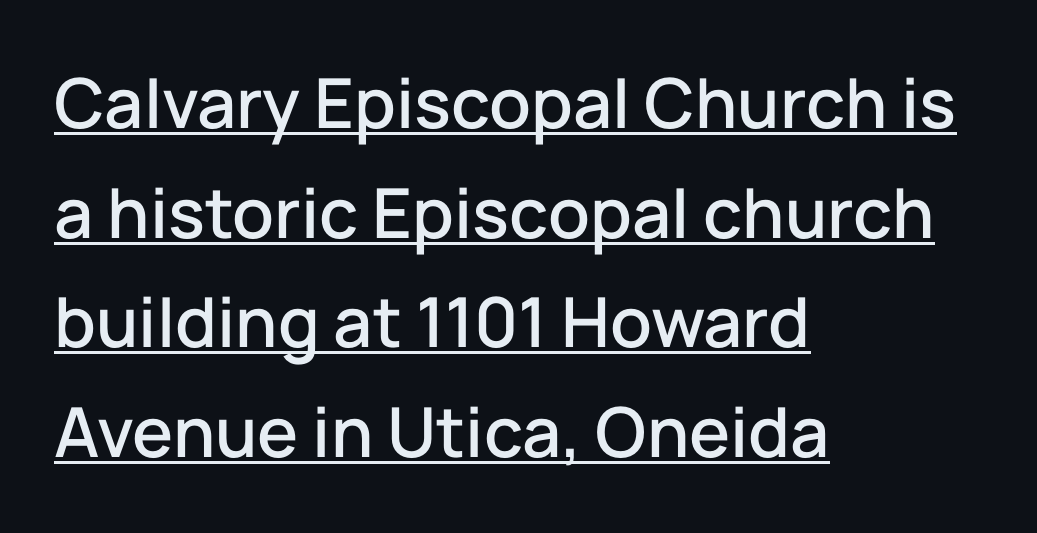
It's the straight-up-and-down kind of type. Rows of type keep a routine distance in the vertical direction. Check the space under the baseline: a stroke is drawn there. Classification — sans serif.
